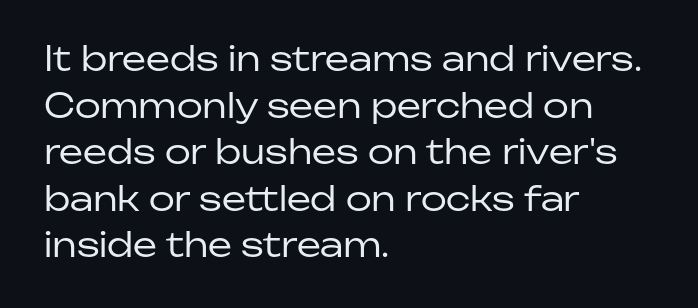
The image shows 34 px regular-weight sans-serif type, upright; set left-aligned, normal line spacing (1.37x), normal letter spacing, not underlined; low stroke contrast and a medium x-height.
